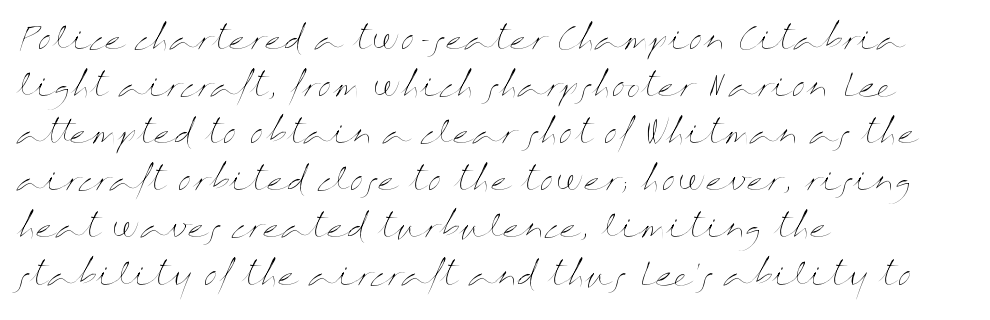
{"bold": "no", "weight": "thin", "width": "wide", "stroke_contrast": "medium", "x_height": "medium", "monospaced": "no", "underline": "no", "align": "left", "line_spacing": "normal", "line_spacing_ratio": 1.52, "letter_spacing": "normal", "letter_spacing_em": 0.0, "glyph_px": 31}
